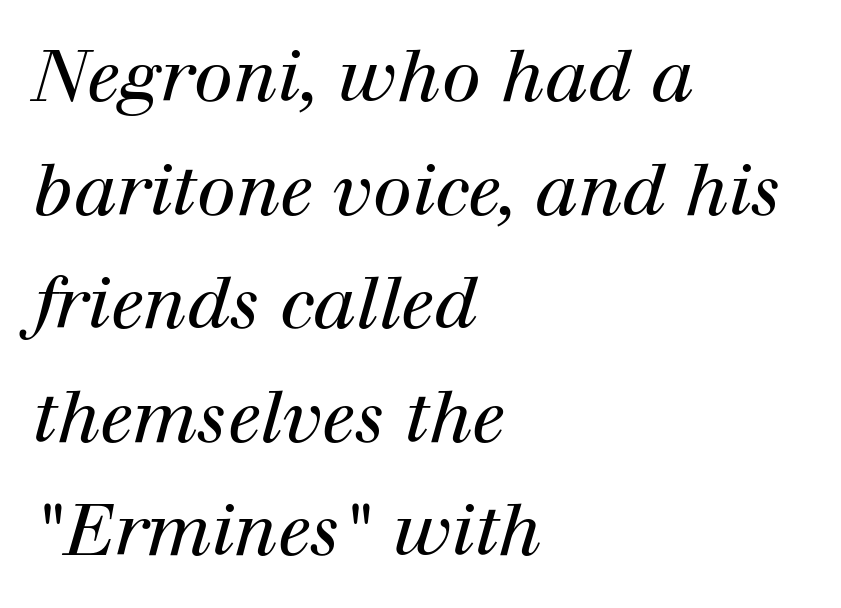
{"serif": "yes", "italic": "yes", "lean": "right", "slant_degrees": 12, "bold": "no", "weight": "regular", "width": "normal", "stroke_contrast": "high", "x_height": "medium", "monospaced": "no", "underline": "no", "align": "left", "line_spacing": "normal", "line_spacing_ratio": 1.6, "letter_spacing": "normal", "letter_spacing_em": 0.0, "glyph_px": 71}
